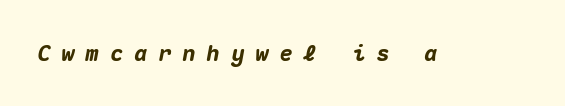
Q: Is the text bold? A: Yes.
Q: Is the text italic (slanted)? A: Yes, it leans right by about 10 degrees.
Q: Is the text underlined? A: No.
Q: Is the spacing between letters normal or unusually wide? A: Unusually wide.
